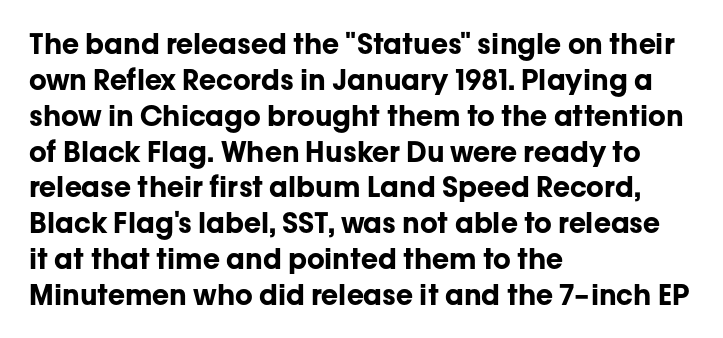
Q: Is the text bold? A: Yes.
Q: Is the text italic (slanted)? A: No, it is upright.
Q: Is the typeface a serif or a sans-serif typeface? A: Sans-serif.
Q: Is the text underlined? A: No.
Q: How is the paragraph aligned? A: Left-aligned.
Q: Is the spacing between letters normal or unusually wide? A: Normal.
Q: Is the spacing between lines tight, normal or loose? A: Normal.
Q: Width (condensed, normal, or wide)? A: Normal.
Q: Stroke contrast? A: Low.
Q: x-height? A: Medium.
Q: Monospaced? A: No.
